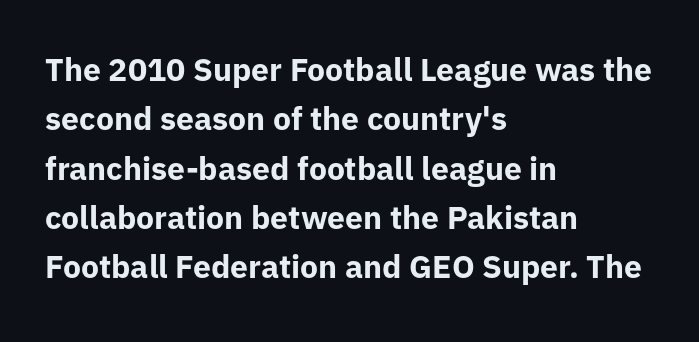
The baseline area is clear. The passage shown is typed in a proportional face where columns would drift. Italic: no, the glyphs are upright roman. These words are printed bold, with thick strokes throughout. This sample keeps an unexceptional amount of space between lines.
